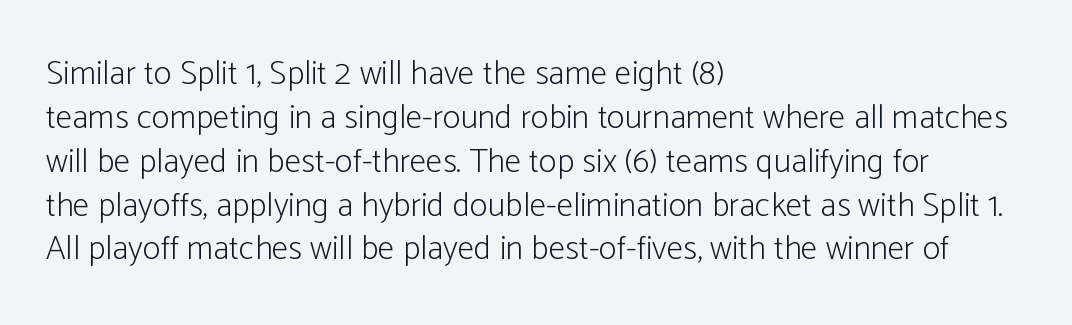
Posture: vertical. This sample is left-justified, so line endings fall wherever the words run out. The line texture is even and compact thanks to regular tracking. The type family on display is of the sans-serif kind. These lines are rendered in a variable-pitch font. Nothing heavy about these letters — not bold at all.
